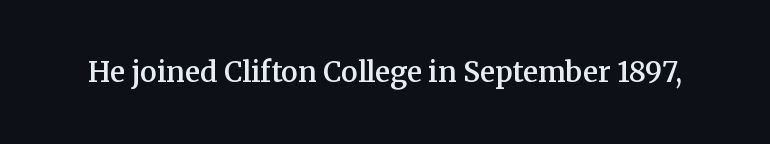
Q: Is the text bold? A: Semi-bold.
Q: Is the text italic (slanted)? A: No, it is upright.
Q: Is the typeface a serif or a sans-serif typeface? A: Serif.
Q: Is the text underlined? A: No.
Q: Is the spacing between letters normal or unusually wide? A: Normal.
Q: Width (condensed, normal, or wide)? A: Normal.
Q: Stroke contrast? A: Medium.
Q: x-height? A: Medium.
Q: Monospaced? A: No.
